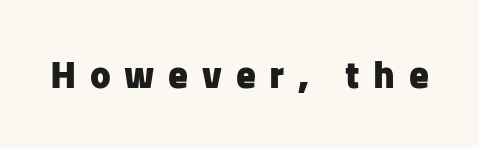
{"serif": "no", "italic": "no", "bold": "yes", "weight": "heavy", "width": "normal", "stroke_contrast": "low", "x_height": "medium", "monospaced": "no", "underline": "no", "letter_spacing": "wide", "letter_spacing_em": 0.35, "glyph_px": 39}
